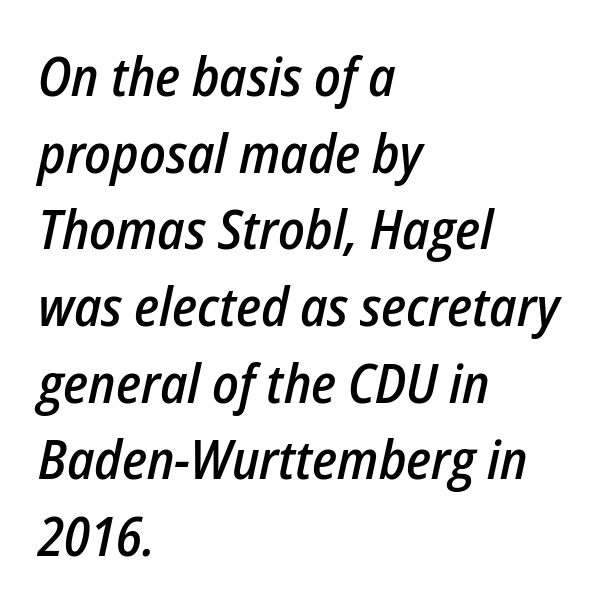
{"italic": "yes", "lean": "right", "slant_degrees": 12, "bold": "semi", "weight": "semibold", "width": "condensed", "stroke_contrast": "low", "x_height": "medium", "monospaced": "no", "underline": "no", "align": "left", "line_spacing": "normal", "line_spacing_ratio": 1.42, "letter_spacing": "normal", "letter_spacing_em": 0.0, "glyph_px": 54}
